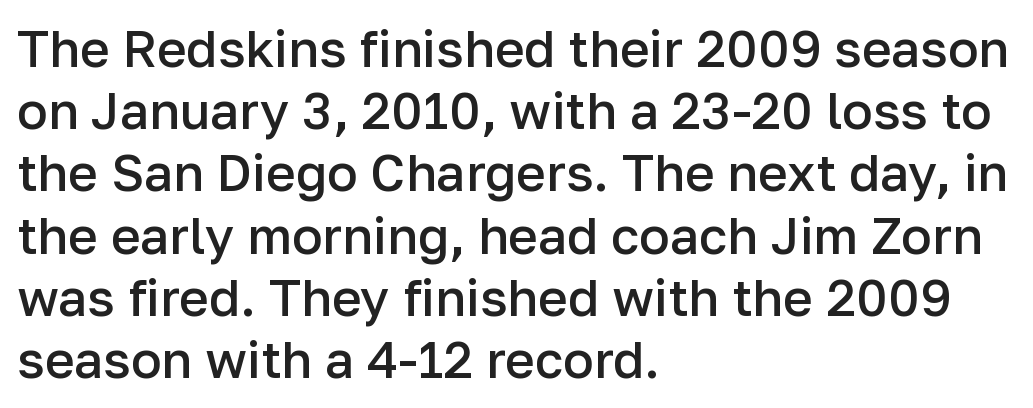
{"serif": "no", "italic": "no", "bold": "semi", "weight": "semibold", "width": "normal", "stroke_contrast": "low", "x_height": "medium", "monospaced": "no", "underline": "no", "align": "left", "line_spacing_ratio": 1.22, "letter_spacing": "normal", "letter_spacing_em": 0.0, "glyph_px": 51}
